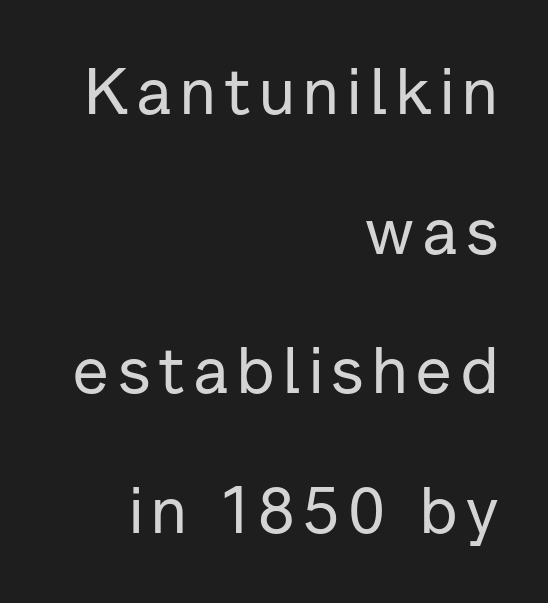
Does the copy run flush right? Yes — the right margin is perfectly even. The letters stand upright; this is a roman face. The passage shown is typed in a proportional face where columns would drift. The foot of each line stays bare and open. Unlike a traditional serif, this face leaves its strokes unadorned.
